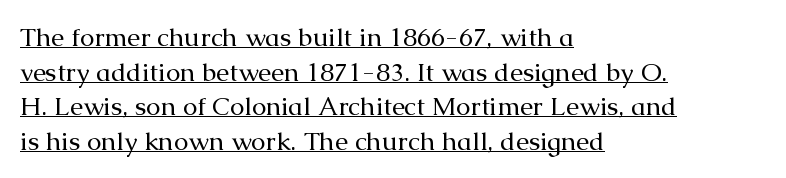
The image shows 26 px text type, upright; set left-aligned, normal line spacing (1.33x), normal letter spacing, underlined.
